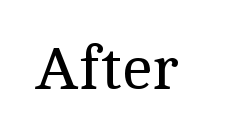
The image shows 61 px regular-weight serif type, upright; set normal letter spacing, not underlined; a medium x-height.
